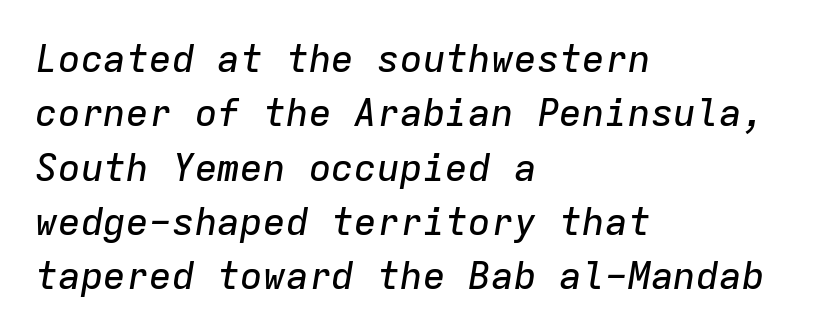
Tall strokes in this sample are angled rather than plumb. The gaps between neighbouring characters are ordinary and unremarkable. These lines are set flush left with a ragged right edge. Spacing verdict: monospaced, one width for all characters. What's the leading like? Ordinary, nothing unusual.
